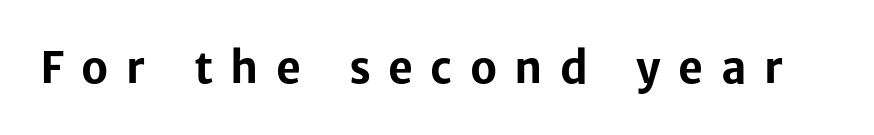
The image shows 43 px bold sans-serif type, upright; set unusually wide letter spacing (+0.4 em), not underlined; low stroke contrast and a medium x-height.
